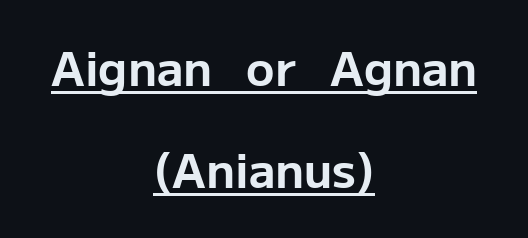
Q: Is the text bold? A: Yes.
Q: Is the text italic (slanted)? A: No, it is upright.
Q: Is the typeface a serif or a sans-serif typeface? A: Sans-serif.
Q: Is the text underlined? A: Yes.
Q: How is the paragraph aligned? A: Centered.
Q: Is the spacing between letters normal or unusually wide? A: Normal.
Q: Is the spacing between lines tight, normal or loose? A: Loose.
Q: Width (condensed, normal, or wide)? A: Normal.
Q: Stroke contrast? A: Low.
Q: x-height? A: Medium.
Q: Monospaced? A: No.
